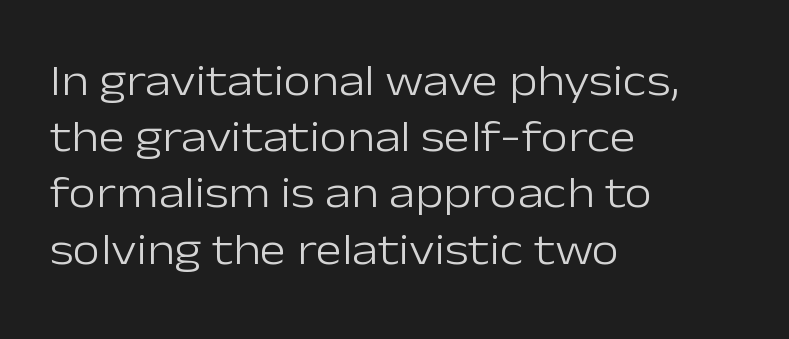
Q: Is the text bold? A: No.
Q: Is the text italic (slanted)? A: No, it is upright.
Q: Is the typeface a serif or a sans-serif typeface? A: Sans-serif.
Q: Is the text underlined? A: No.
Q: How is the paragraph aligned? A: Left-aligned.
Q: Is the spacing between letters normal or unusually wide? A: Normal.
Q: Is the spacing between lines tight, normal or loose? A: Normal.
Q: Width (condensed, normal, or wide)? A: Normal.
Q: Stroke contrast? A: Low.
Q: x-height? A: Medium.
Q: Monospaced? A: No.
